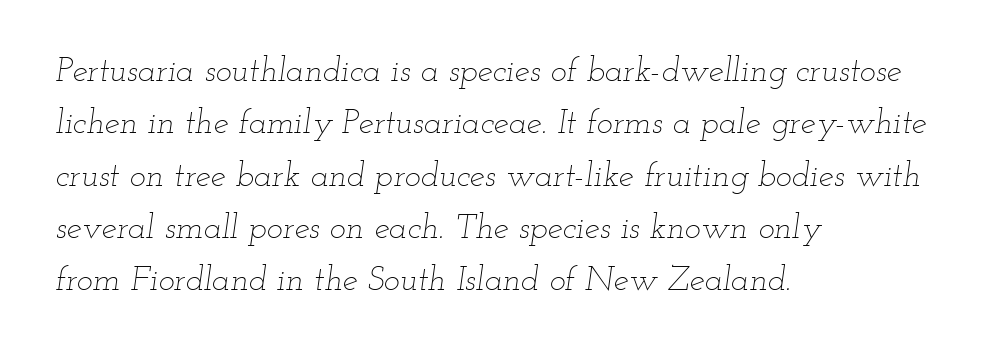
Q: Is the text bold? A: No.
Q: Is the text italic (slanted)? A: Yes, it leans right by about 12 degrees.
Q: Is the text underlined? A: No.
Q: How is the paragraph aligned? A: Left-aligned.
Q: Is the spacing between letters normal or unusually wide? A: Normal.
Q: Is the spacing between lines tight, normal or loose? A: Normal.
Q: Width (condensed, normal, or wide)? A: Wide.
Q: Stroke contrast? A: Low.
Q: x-height? A: Small.
Q: Monospaced? A: No.
